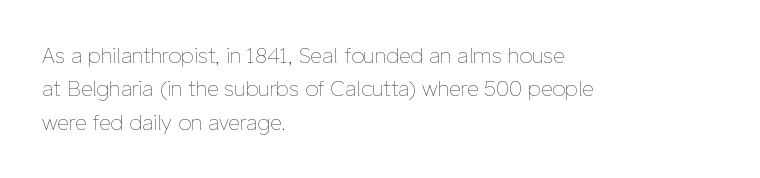
{"italic": "no", "bold": "no", "underline": "no", "align": "left", "line_spacing": "normal", "line_spacing_ratio": 1.59, "letter_spacing": "normal", "letter_spacing_em": 0.0, "glyph_px": 21}
